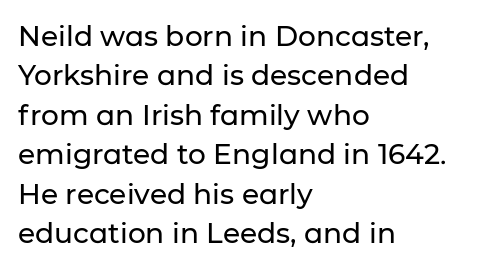
{"serif": "no", "italic": "no", "width": "normal", "stroke_contrast": "low", "x_height": "medium", "monospaced": "no", "underline": "no", "align": "left", "line_spacing": "normal", "line_spacing_ratio": 1.41, "letter_spacing": "normal", "letter_spacing_em": 0.0, "glyph_px": 28}
